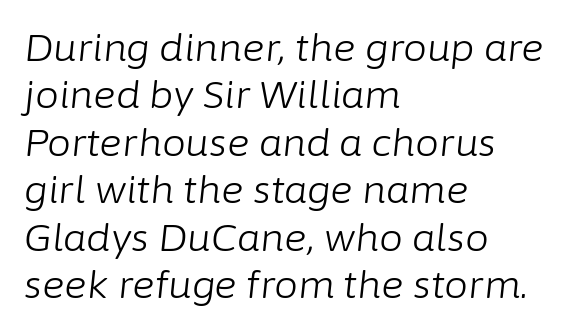
The image shows 38 px light type, italic (leaning right); set left-aligned, normal line spacing (1.25x), normal letter spacing, not underlined; low stroke contrast and a medium x-height.
